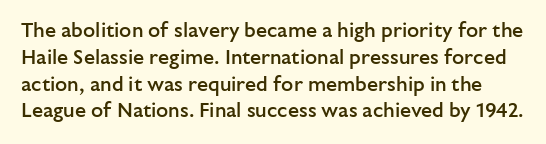
Q: Is the text bold? A: Semi-bold.
Q: Is the text italic (slanted)? A: No, it is upright.
Q: Is the text underlined? A: No.
Q: Is the spacing between letters normal or unusually wide? A: Normal.
Q: Is the spacing between lines tight, normal or loose? A: Normal.
